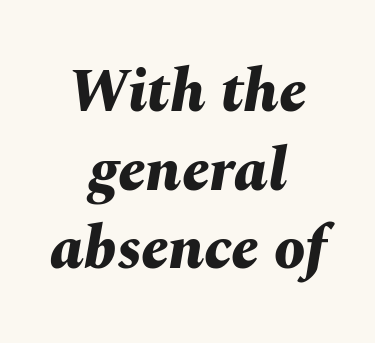
Honestly, there is no underline to notice here at all. In terms of posture, this sample is oblique. What's the leading like? Ordinary, nothing unusual. Observe the ordinary spacing: letters are neighbours, not strangers. Proportional: the letters do not fall into vertical columns.
